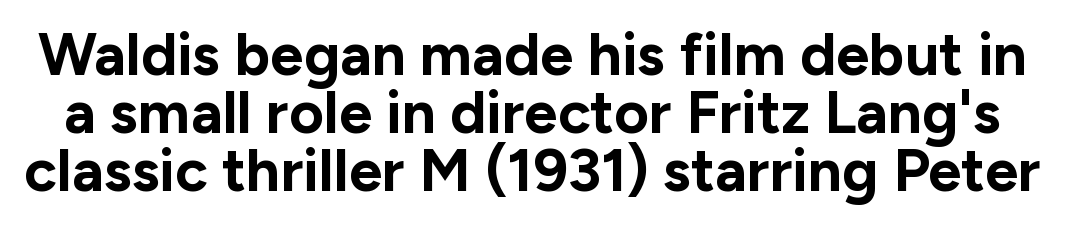
The image shows 60 px bold sans-serif type, upright; set tight line spacing (0.97x), normal letter spacing, not underlined; low stroke contrast and a medium x-height.
